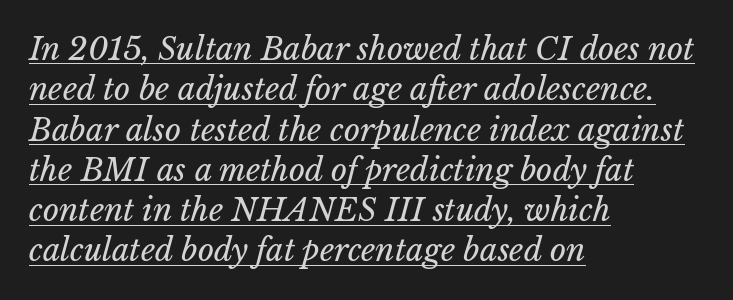
Q: Is the text bold? A: No.
Q: Is the text underlined? A: Yes.
Q: How is the paragraph aligned? A: Left-aligned.
Q: Is the spacing between letters normal or unusually wide? A: Normal.
Q: Is the spacing between lines tight, normal or loose? A: Normal.
Q: Width (condensed, normal, or wide)? A: Normal.
Q: Stroke contrast? A: Low.
Q: x-height? A: Medium.
Q: Monospaced? A: No.
